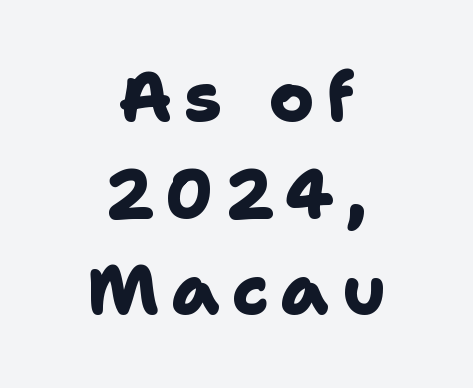
Q: Is the text bold? A: Yes.
Q: Is the typeface a serif or a sans-serif typeface? A: Sans-serif.
Q: Is the text underlined? A: No.
Q: How is the paragraph aligned? A: Centered.
Q: Is the spacing between lines tight, normal or loose? A: Normal.
Q: Width (condensed, normal, or wide)? A: Normal.
Q: Stroke contrast? A: Low.
Q: x-height? A: Medium.
Q: Monospaced? A: No.
